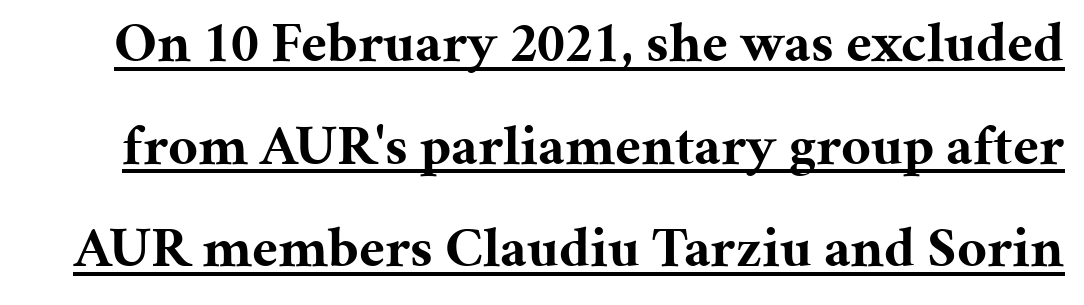
{"serif": "yes", "italic": "no", "bold": "yes", "weight": "bold", "width": "normal", "stroke_contrast": "medium", "x_height": "medium", "monospaced": "no", "underline": "yes", "line_spacing_ratio": 1.77, "letter_spacing": "normal", "letter_spacing_em": 0.0, "glyph_px": 58}
